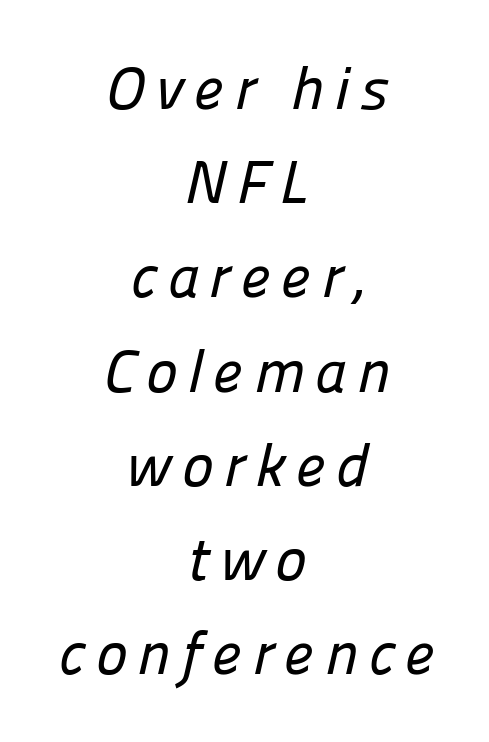
Q: Is the typeface a serif or a sans-serif typeface? A: Sans-serif.
Q: Is the text underlined? A: No.
Q: How is the paragraph aligned? A: Centered.
Q: Is the spacing between lines tight, normal or loose? A: Normal.
Q: Width (condensed, normal, or wide)? A: Normal.
Q: Stroke contrast? A: Low.
Q: x-height? A: Medium.
Q: Monospaced? A: No.
